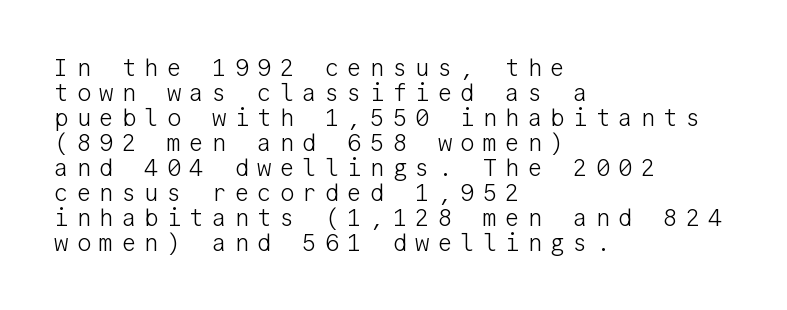
The image shows 24 px text type, upright; set left-aligned, tight line spacing (1.04x), unusually wide letter spacing (+0.34 em), not underlined.
